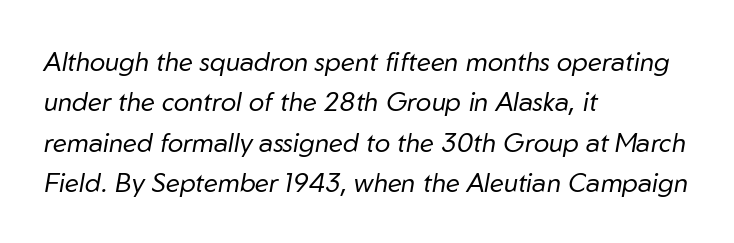
Q: Is the text bold? A: No.
Q: Is the text italic (slanted)? A: Yes, it leans right by about 10 degrees.
Q: Is the text underlined? A: No.
Q: How is the paragraph aligned? A: Left-aligned.
Q: Is the spacing between letters normal or unusually wide? A: Normal.
Q: Is the spacing between lines tight, normal or loose? A: Normal.
